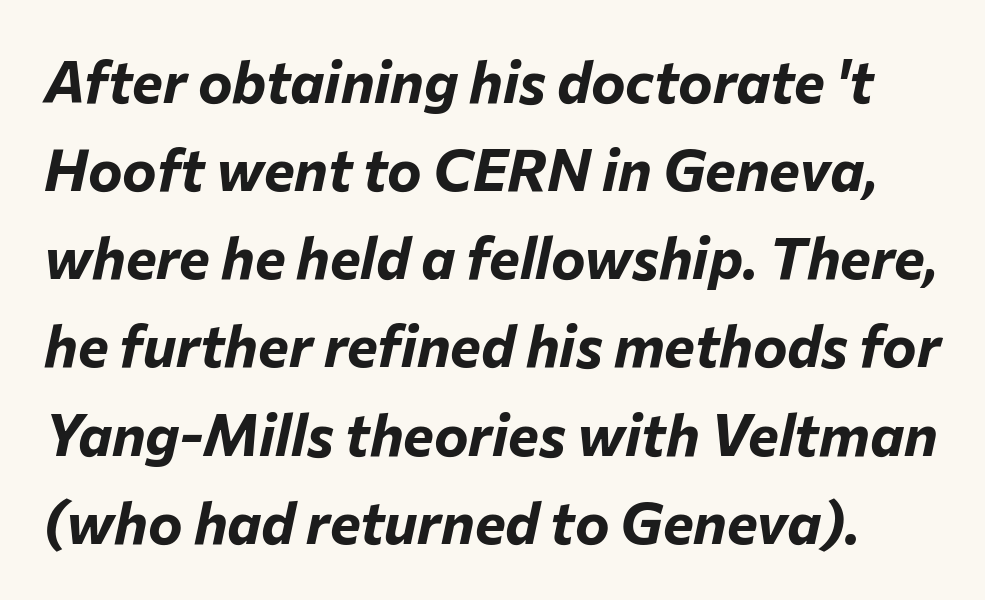
{"italic": "yes", "lean": "right", "slant_degrees": 12, "bold": "yes", "weight": "bold", "width": "normal", "stroke_contrast": "low", "x_height": "medium", "monospaced": "no", "underline": "no", "line_spacing": "normal", "line_spacing_ratio": 1.52, "letter_spacing": "normal", "letter_spacing_em": 0.0, "glyph_px": 58}
